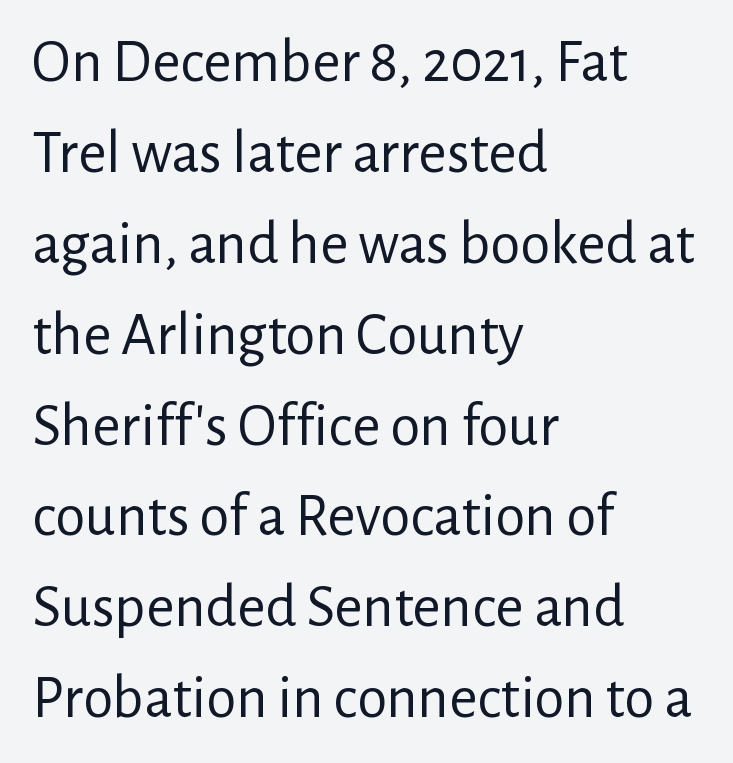
{"serif": "no", "italic": "no", "bold": "no", "weight": "regular", "width": "normal", "stroke_contrast": "low", "x_height": "medium", "monospaced": "no", "underline": "no", "align": "left", "line_spacing": "normal", "line_spacing_ratio": 1.49, "letter_spacing": "normal", "letter_spacing_em": 0.0, "glyph_px": 61}
